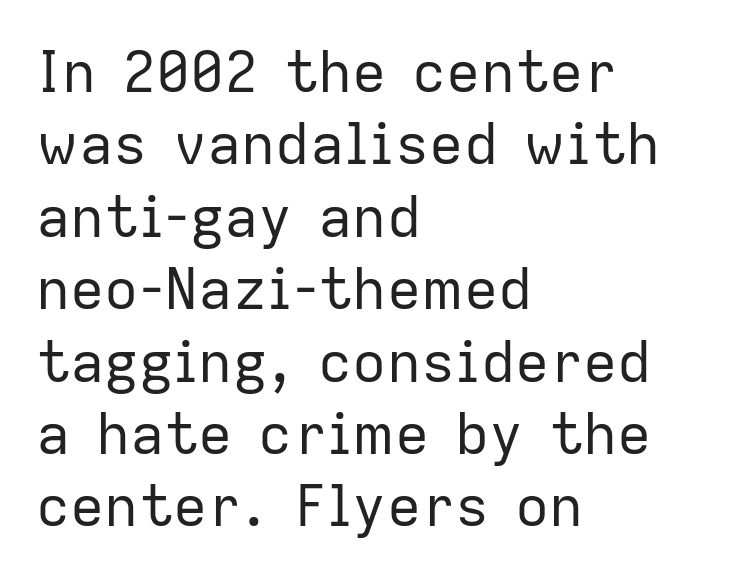
Rendered with straight, roman letterforms. The paragraph has a hard left edge and a soft right edge. No heavy texture on the line: the type isn't bold. Letter spacing: default.
